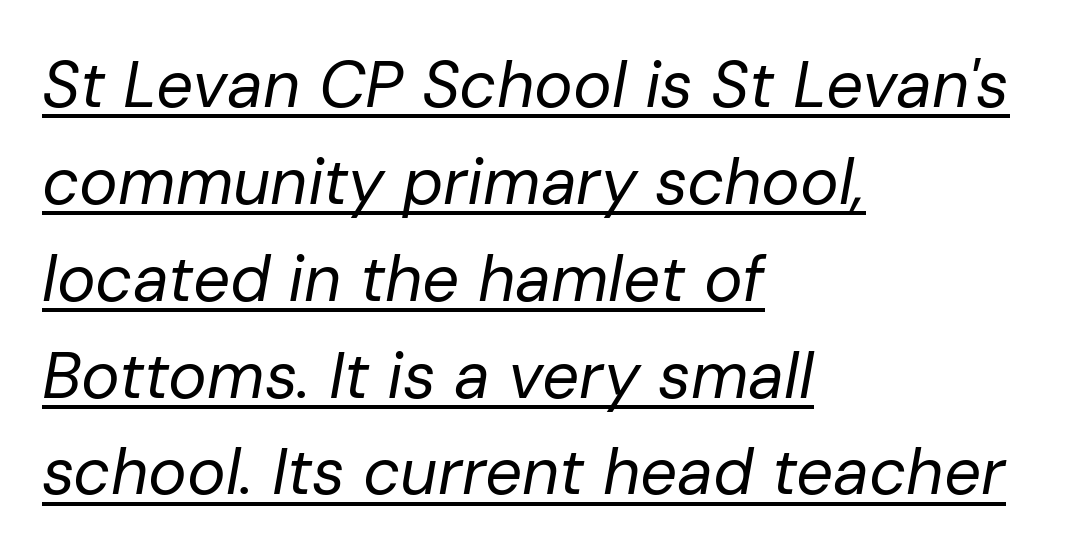
Q: Is the text bold? A: No.
Q: Is the text italic (slanted)? A: Yes, it leans right by about 10 degrees.
Q: Is the text underlined? A: Yes.
Q: How is the paragraph aligned? A: Left-aligned.
Q: Is the spacing between letters normal or unusually wide? A: Normal.
Q: Is the spacing between lines tight, normal or loose? A: Normal.
Q: Width (condensed, normal, or wide)? A: Normal.
Q: Stroke contrast? A: Low.
Q: x-height? A: Medium.
Q: Monospaced? A: No.
